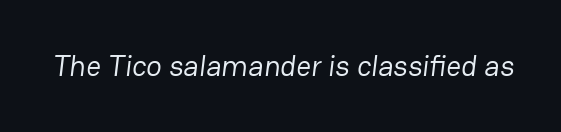
Do the characters align in a grid? No, the font is proportional. Letters rest on an invisible, unmarked baseline. A sans-serif font was chosen for this passage. The rendering keeps characters at their native spacing.
